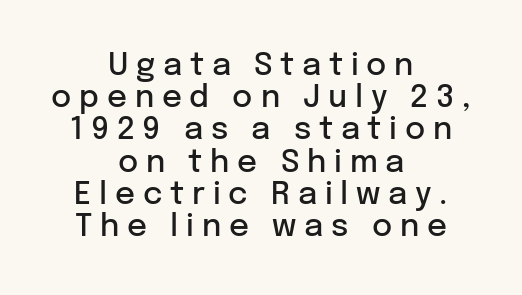
Short note: letters widely spaced. The foot of each line stays bare and open. Emphasis by weight is partial: semibold. Teacher's note: observe the equal gaps on both sides — that is centered alignment.
